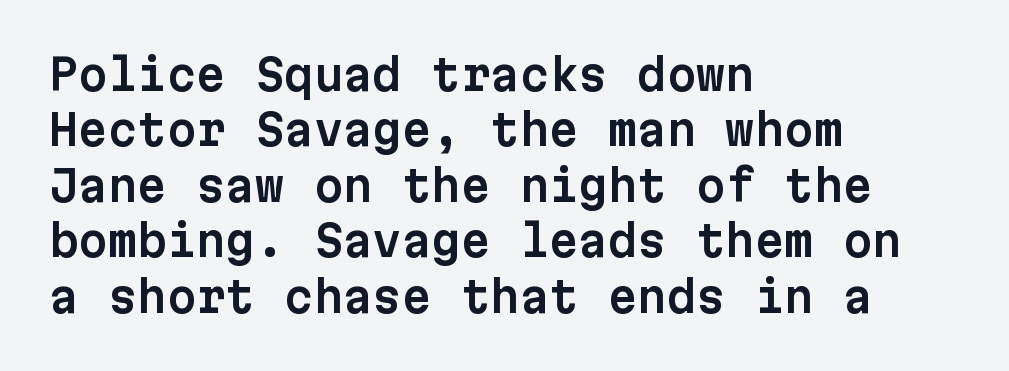
Q: Is the text italic (slanted)? A: No, it is upright.
Q: Is the typeface a serif or a sans-serif typeface? A: Sans-serif.
Q: Is the text underlined? A: No.
Q: How is the paragraph aligned? A: Left-aligned.
Q: Is the spacing between letters normal or unusually wide? A: Normal.
Q: Is the spacing between lines tight, normal or loose? A: Normal.
Q: Width (condensed, normal, or wide)? A: Normal.
Q: Stroke contrast? A: Low.
Q: x-height? A: Medium.
Q: Monospaced? A: Yes.
